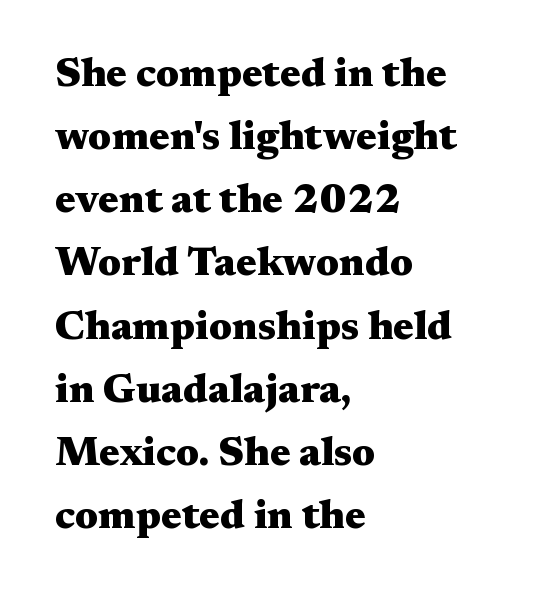
Plain, unruled lines of type. Compared with typical paragraphs, the rows here are spaced about the same. The rendering anchors every line to the left-hand side. Students, this is bold: see how much ink each stroke carries. The letters stand straight up with perfectly vertical stems. This is serif lettering, the kind often seen in printed books.
